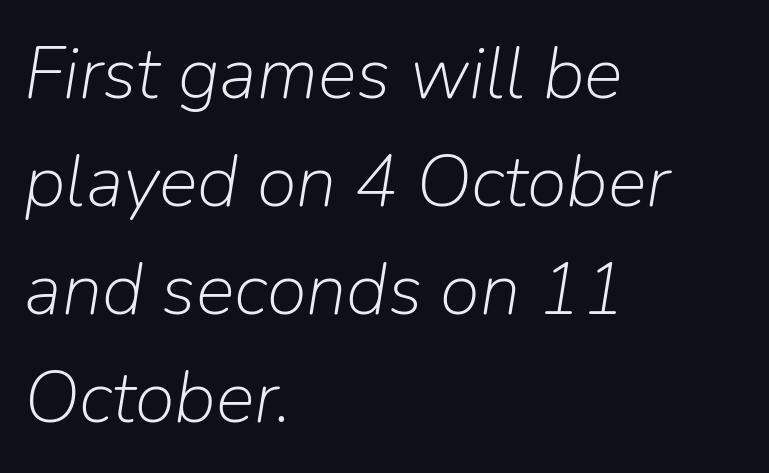
{"italic": "yes", "lean": "right", "slant_degrees": 9, "bold": "no", "weight": "light", "width": "normal", "stroke_contrast": "low", "x_height": "medium", "monospaced": "no", "underline": "no", "align": "left", "line_spacing": "normal", "line_spacing_ratio": 1.48, "letter_spacing": "normal", "letter_spacing_em": 0.0, "glyph_px": 73}
